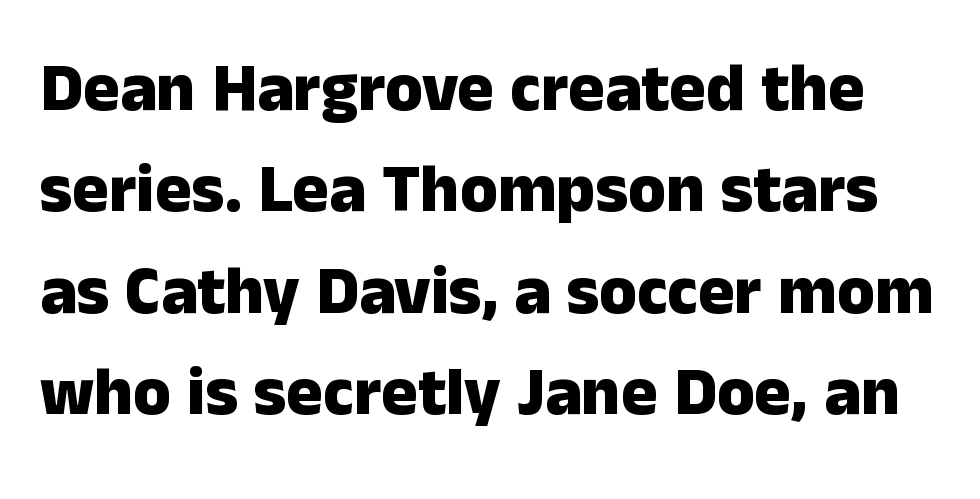
The image shows 68 px heavy sans-serif type, upright; set normal line spacing (1.49x), normal letter spacing, not underlined; low stroke contrast and a medium x-height.
